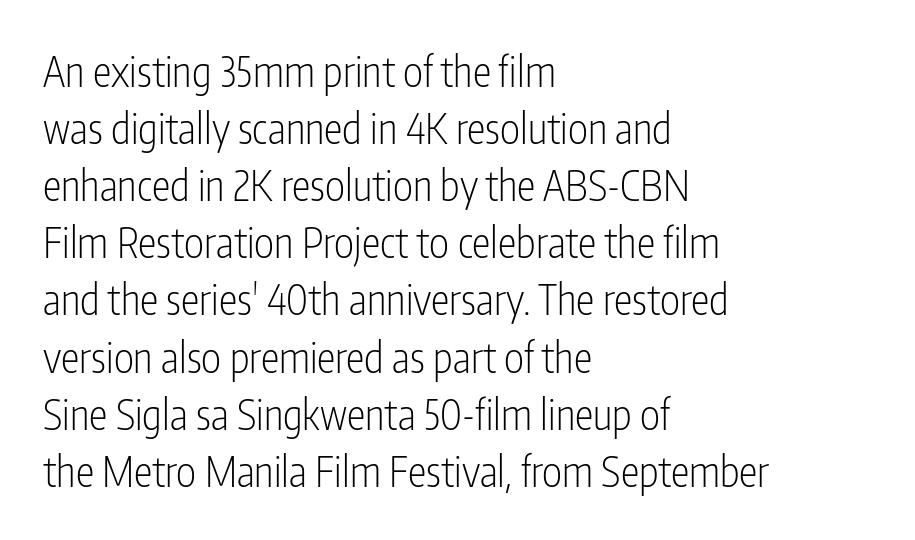
The image shows 42 px light, condensed sans-serif type, upright; set left-aligned, normal line spacing (1.36x), normal letter spacing, not underlined; low stroke contrast and a medium x-height.
